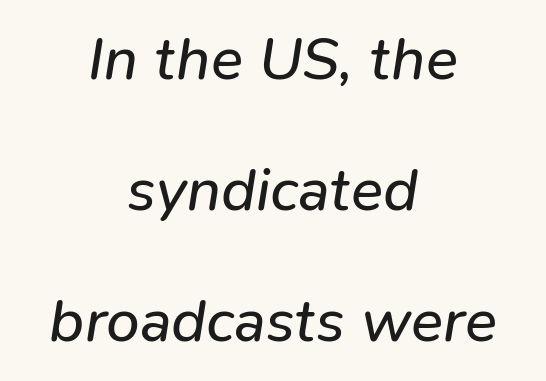
Q: Is the text bold? A: No.
Q: Is the text italic (slanted)? A: Yes, it leans right by about 9 degrees.
Q: Is the text underlined? A: No.
Q: How is the paragraph aligned? A: Centered.
Q: Is the spacing between letters normal or unusually wide? A: Normal.
Q: Is the spacing between lines tight, normal or loose? A: Loose.
Q: Width (condensed, normal, or wide)? A: Normal.
Q: Stroke contrast? A: Low.
Q: x-height? A: Medium.
Q: Monospaced? A: No.
